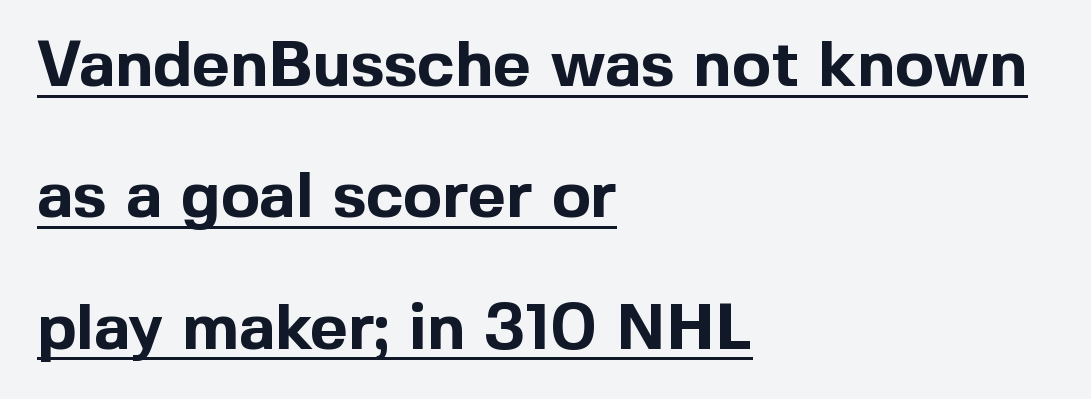
{"serif": "no", "italic": "no", "bold": "yes", "weight": "bold", "width": "normal", "x_height": "medium", "monospaced": "no", "underline": "yes", "align": "left", "line_spacing": "loose", "line_spacing_ratio": 2.02, "letter_spacing": "normal", "letter_spacing_em": 0.0, "glyph_px": 65}
